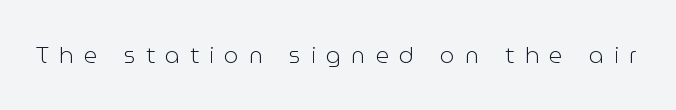
The image shows 23 px text type, upright; set unusually wide letter spacing (+0.44 em), not underlined.
